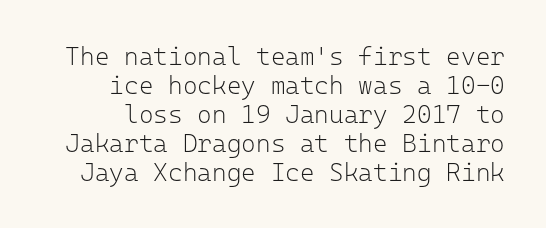
{"italic": "no", "bold": "no", "underline": "no", "line_spacing_ratio": 1.16, "letter_spacing": "normal", "letter_spacing_em": 0.0, "glyph_px": 25}
